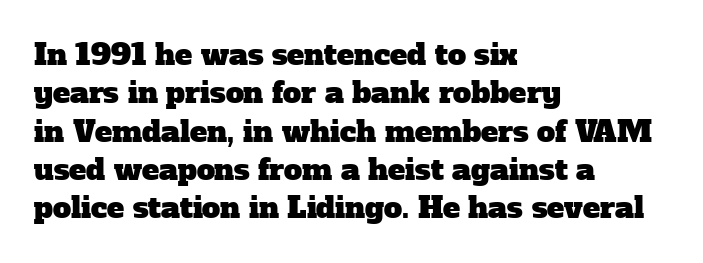
{"serif": "yes", "width": "normal", "stroke_contrast": "low", "x_height": "medium", "monospaced": "no", "underline": "no", "align": "left", "line_spacing": "normal", "line_spacing_ratio": 1.32, "letter_spacing": "normal", "letter_spacing_em": 0.0, "glyph_px": 29}
